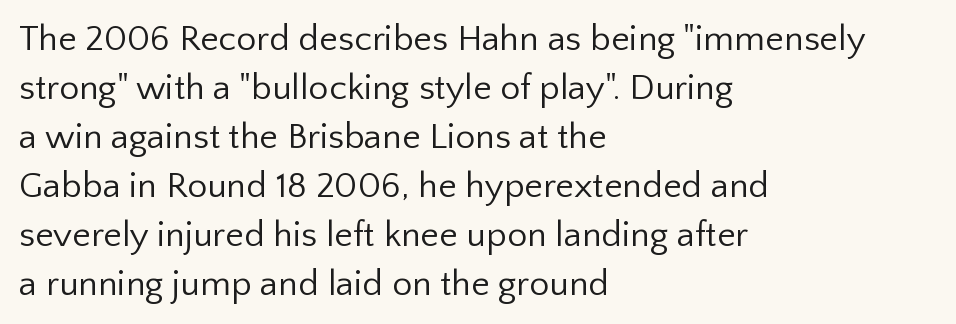
Q: Is the text bold? A: No.
Q: Is the text italic (slanted)? A: No, it is upright.
Q: Is the typeface a serif or a sans-serif typeface? A: Sans-serif.
Q: Is the text underlined? A: No.
Q: How is the paragraph aligned? A: Left-aligned.
Q: Is the spacing between letters normal or unusually wide? A: Normal.
Q: Is the spacing between lines tight, normal or loose? A: Normal.
Q: Width (condensed, normal, or wide)? A: Normal.
Q: Stroke contrast? A: Low.
Q: x-height? A: Medium.
Q: Monospaced? A: No.
